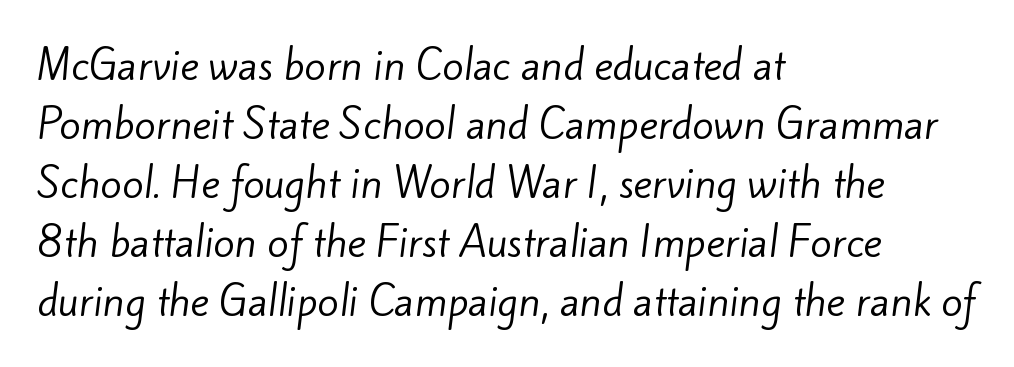
{"serif": "no", "bold": "no", "weight": "regular", "width": "normal", "stroke_contrast": "low", "x_height": "small", "monospaced": "no", "underline": "no", "align": "left", "line_spacing": "normal", "line_spacing_ratio": 1.51, "letter_spacing": "normal", "letter_spacing_em": 0.0, "glyph_px": 39}
